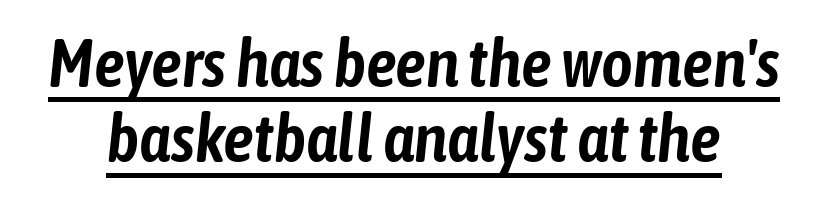
{"italic": "yes", "lean": "right", "slant_degrees": 6, "width": "condensed", "stroke_contrast": "low", "x_height": "medium", "monospaced": "no", "underline": "yes", "line_spacing": "tight", "line_spacing_ratio": 1.11, "letter_spacing": "normal", "letter_spacing_em": 0.0, "glyph_px": 68}
